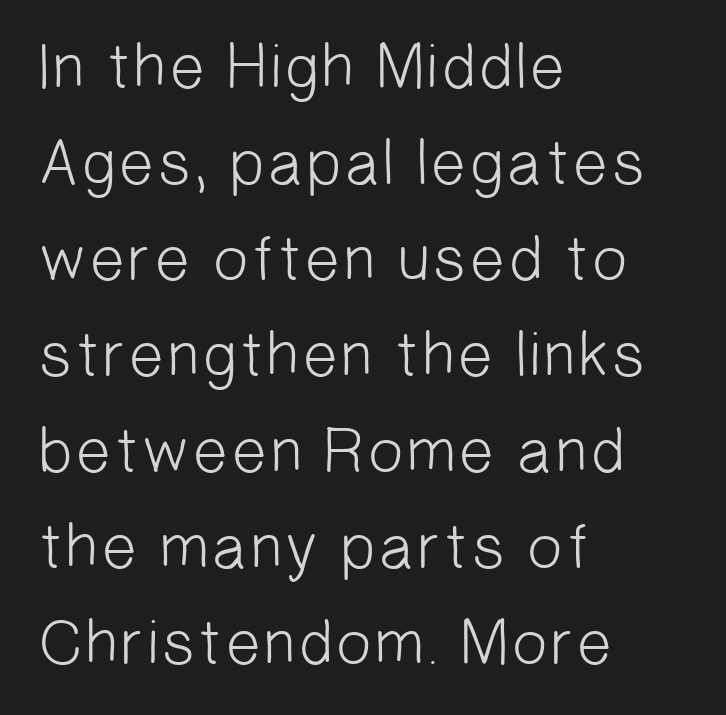
The image shows 64 px light sans-serif type; set left-aligned, normal line spacing (1.5x), normal letter spacing, not underlined; low stroke contrast and a medium x-height.
